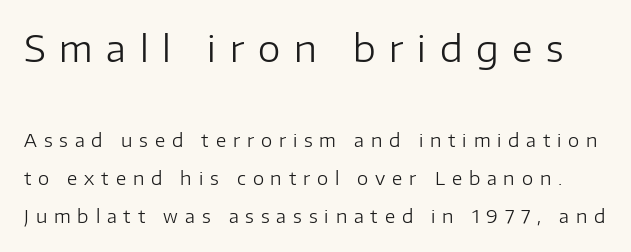
Someone cranked the tracking dial way up on this one. Unmarked baselines from the first word to the last. Think of a printed novel: that variable character pitch is what you see here. A student would notice the top passage is typeset larger than what follows. Stems here are at most as thick as an everyday book face. Does the type have serifs? No, each stem ends abruptly.
